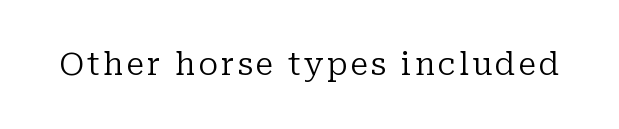
The image shows 31 px regular-weight serif type, upright; set not underlined; low stroke contrast and a medium x-height.
